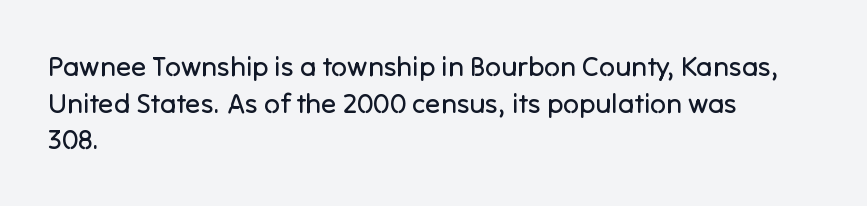
{"serif": "no", "italic": "no", "bold": "no", "weight": "regular", "width": "normal", "stroke_contrast": "low", "x_height": "medium", "monospaced": "no", "underline": "no", "align": "left", "line_spacing": "normal", "line_spacing_ratio": 1.31, "letter_spacing": "normal", "letter_spacing_em": 0.0, "glyph_px": 28}
